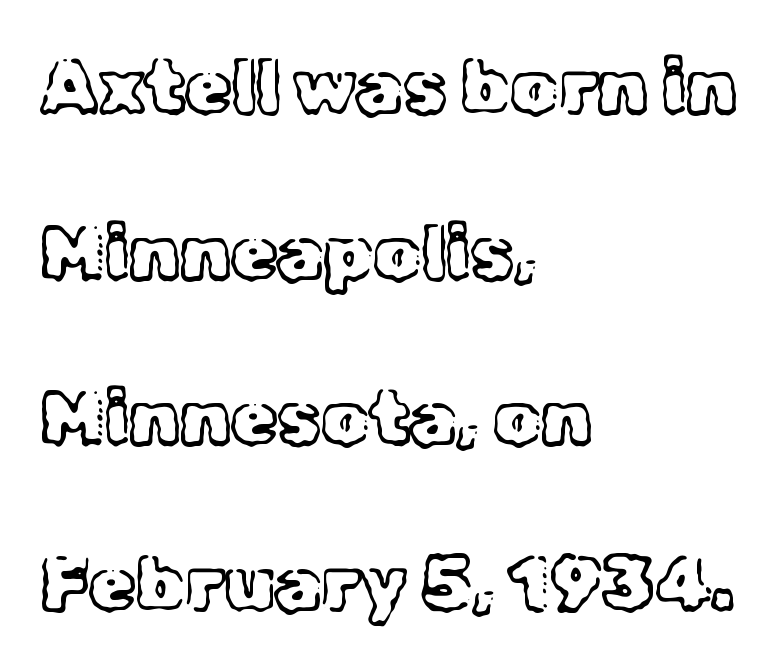
The type sits square on the baseline with zero lean. The space directly below the letters is spotless. Characters follow at the spacing the type designer built in. This reads as an unemphasized weight, regular at the heaviest. Here the designer chose a conventional face with non-uniform glyph widths.
